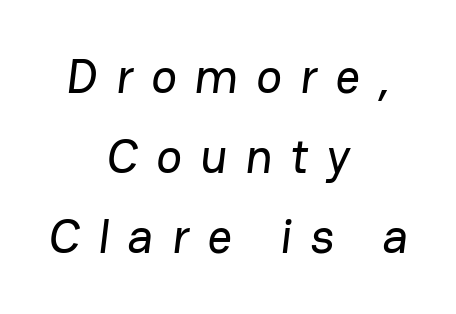
The image shows 48 px sans-serif type; set centered, normal line spacing (1.67x), unusually wide letter spacing (+0.38 em), not underlined; low stroke contrast and a medium x-height.
